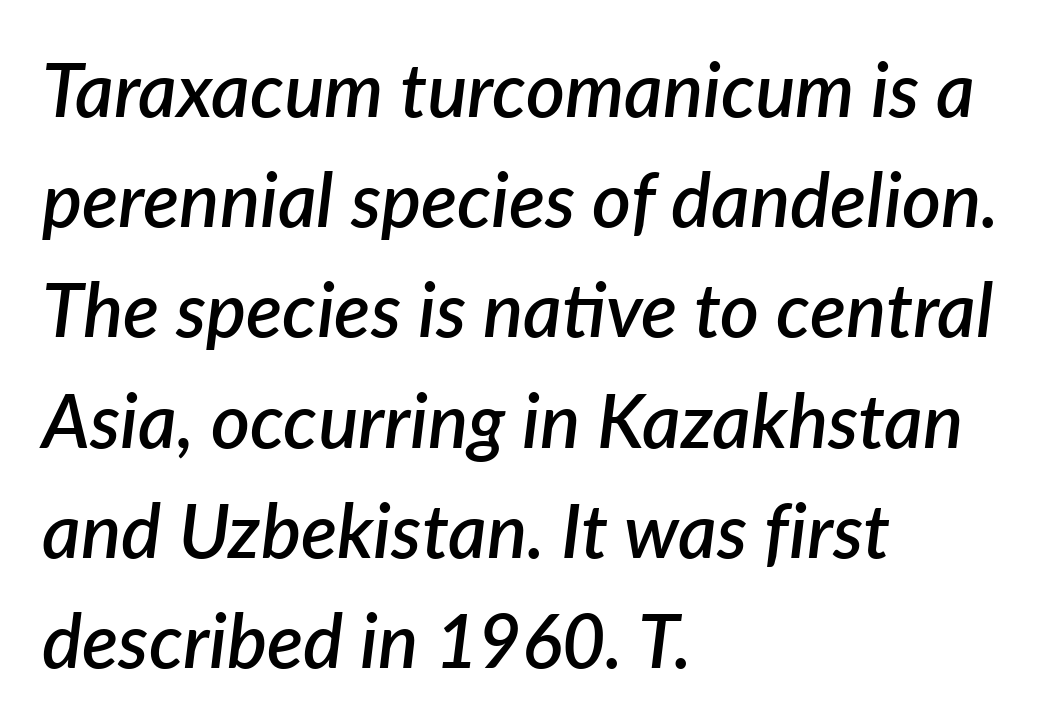
{"italic": "yes", "lean": "right", "slant_degrees": 7, "bold": "semi", "weight": "semibold", "width": "normal", "stroke_contrast": "low", "x_height": "medium", "monospaced": "no", "underline": "no", "align": "left", "line_spacing": "normal", "line_spacing_ratio": 1.47, "letter_spacing": "normal", "letter_spacing_em": 0.0, "glyph_px": 75}
